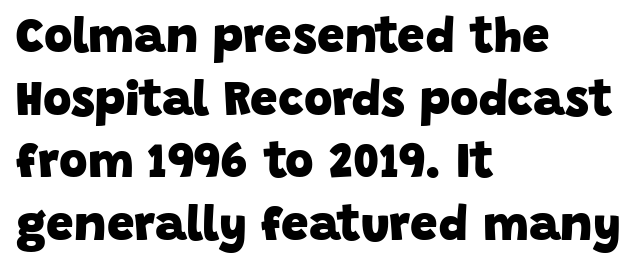
There is no visible air inserted between adjacent glyphs. Strong, thick strokes mark this as bold type. These lines are set flush left with a ragged right edge. Descenders hang freely into open space.
